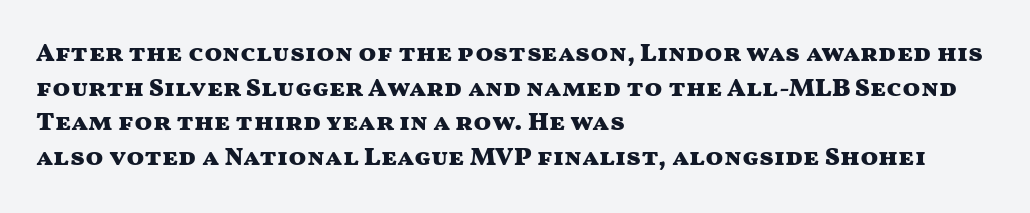
{"italic": "no", "bold": "yes", "underline": "no", "align": "left", "line_spacing": "normal", "line_spacing_ratio": 1.33, "letter_spacing": "normal", "letter_spacing_em": 0.0, "glyph_px": 26}
